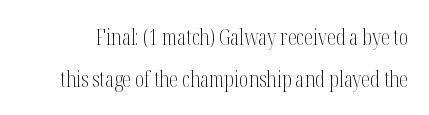
{"italic": "no", "bold": "no", "underline": "no", "line_spacing": "loose", "line_spacing_ratio": 1.9, "letter_spacing": "normal", "letter_spacing_em": 0.0, "glyph_px": 22}
